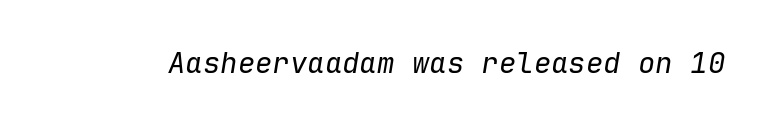
These lines are rendered in a fixed-pitch font. The passage shown leans; its letterforms are oblique. Any mark beneath the type? The region is blank. Stroke thickness stays within the range of a standard reading face or lighter.
